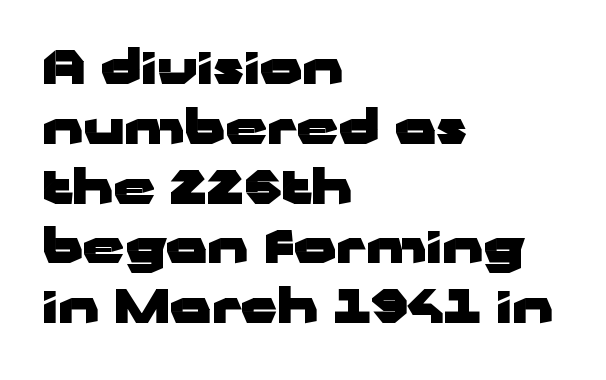
Q: Is the text bold? A: Yes.
Q: Is the text italic (slanted)? A: No, it is upright.
Q: Is the typeface a serif or a sans-serif typeface? A: Sans-serif.
Q: Is the text underlined? A: No.
Q: How is the paragraph aligned? A: Left-aligned.
Q: Is the spacing between letters normal or unusually wide? A: Normal.
Q: Is the spacing between lines tight, normal or loose? A: Normal.
Q: Width (condensed, normal, or wide)? A: Wide.
Q: Stroke contrast? A: Low.
Q: x-height? A: Medium.
Q: Monospaced? A: No.
